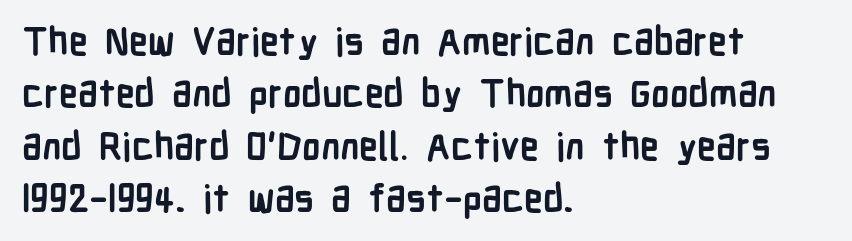
Students, note that the glyphs here touch the page at normal intervals. The space directly below the letters is spotless. Normally led — the rows are evenly, conventionally spaced. A typesetter would call this proportional, since set widths differ per character.
